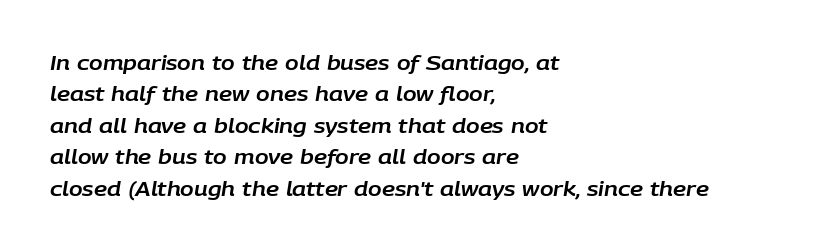
{"italic": "yes", "lean": "right", "slant_degrees": 9, "underline": "no", "align": "left", "line_spacing": "normal", "line_spacing_ratio": 1.57, "letter_spacing": "normal", "letter_spacing_em": 0.0, "glyph_px": 20}
